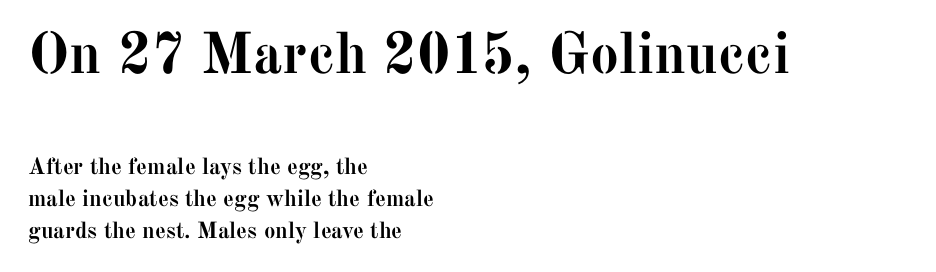
Q: Is the text bold? A: Yes.
Q: Is the text italic (slanted)? A: No, it is upright.
Q: Is the typeface a serif or a sans-serif typeface? A: Serif.
Q: Is the text underlined? A: No.
Q: How is the paragraph aligned? A: Left-aligned.
Q: Is the spacing between letters normal or unusually wide? A: Normal.
Q: Is the spacing between lines tight, normal or loose? A: Normal.
Q: Which block of text is set in a larger size, the first (top) or the second (bottom)? A: The first (top) one.
Q: Width (condensed, normal, or wide)? A: Normal.
Q: Stroke contrast? A: Medium.
Q: x-height? A: Medium.
Q: Monospaced? A: No.
